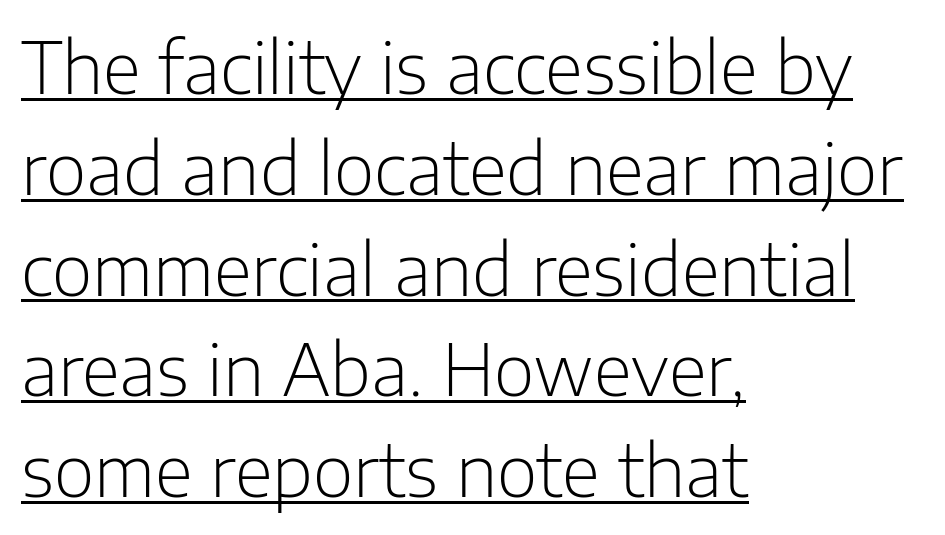
The image shows 70 px light sans-serif type, upright; set left-aligned, normal line spacing (1.44x), normal letter spacing, underlined; low stroke contrast and a medium x-height.
